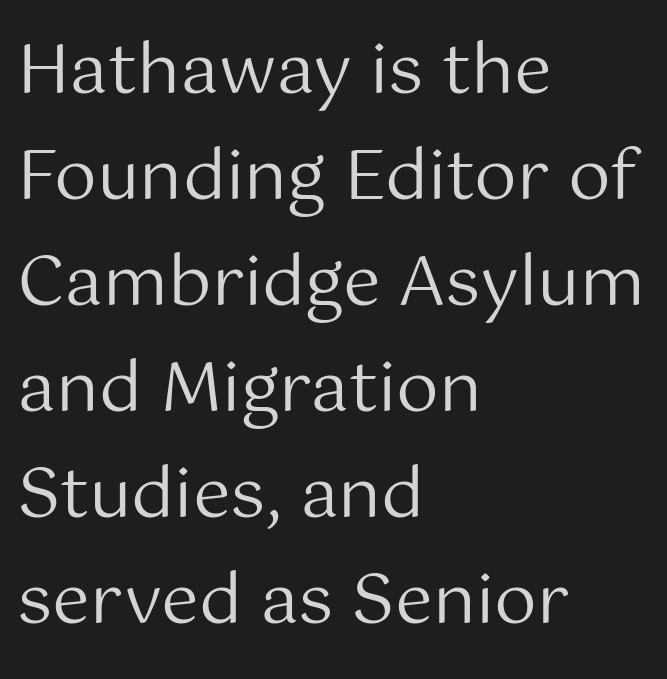
{"serif": "no", "italic": "no", "bold": "no", "weight": "regular", "width": "normal", "stroke_contrast": "medium", "x_height": "medium", "monospaced": "no", "underline": "no", "align": "left", "line_spacing": "normal", "line_spacing_ratio": 1.56, "letter_spacing": "normal", "letter_spacing_em": 0.0, "glyph_px": 68}
